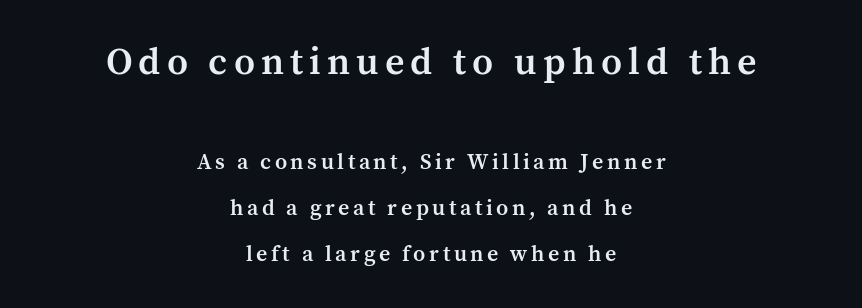
Q: Is the text bold? A: Semi-bold.
Q: Is the text italic (slanted)? A: No, it is upright.
Q: Is the typeface a serif or a sans-serif typeface? A: Serif.
Q: Is the text underlined? A: No.
Q: How is the paragraph aligned? A: Centered.
Q: Is the spacing between lines tight, normal or loose? A: Loose.
Q: Which block of text is set in a larger size, the first (top) or the second (bottom)? A: The first (top) one.
Q: Width (condensed, normal, or wide)? A: Normal.
Q: Stroke contrast? A: Medium.
Q: x-height? A: Medium.
Q: Monospaced? A: No.
